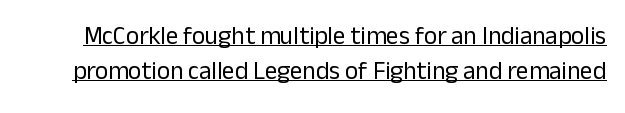
Q: Is the text bold? A: No.
Q: Is the text italic (slanted)? A: No, it is upright.
Q: Is the text underlined? A: Yes.
Q: Is the spacing between letters normal or unusually wide? A: Normal.
Q: Is the spacing between lines tight, normal or loose? A: Normal.
